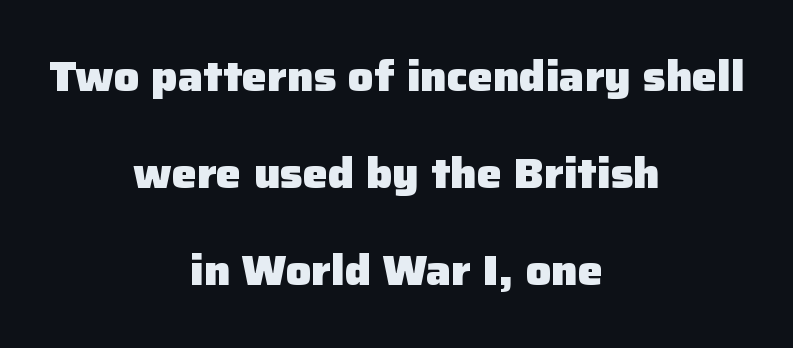
{"serif": "no", "italic": "no", "bold": "yes", "weight": "heavy", "width": "normal", "stroke_contrast": "low", "x_height": "medium", "monospaced": "no", "underline": "no", "align": "center", "line_spacing": "loose", "line_spacing_ratio": 2.31, "letter_spacing": "normal", "letter_spacing_em": 0.0, "glyph_px": 42}
